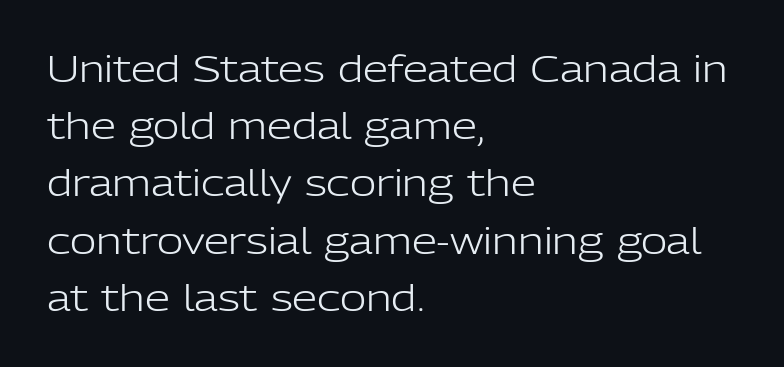
{"serif": "no", "italic": "no", "bold": "no", "weight": "light", "width": "normal", "stroke_contrast": "low", "x_height": "medium", "monospaced": "no", "underline": "no", "align": "left", "line_spacing": "normal", "line_spacing_ratio": 1.59, "letter_spacing": "normal", "letter_spacing_em": 0.0, "glyph_px": 36}
